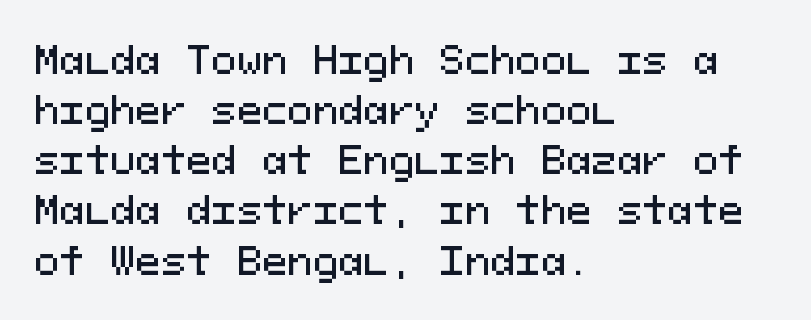
Q: Is the text italic (slanted)? A: No, it is upright.
Q: Is the typeface a serif or a sans-serif typeface? A: Sans-serif.
Q: Is the text underlined? A: No.
Q: How is the paragraph aligned? A: Left-aligned.
Q: Is the spacing between letters normal or unusually wide? A: Normal.
Q: Is the spacing between lines tight, normal or loose? A: Normal.
Q: Width (condensed, normal, or wide)? A: Normal.
Q: Stroke contrast? A: Medium.
Q: x-height? A: Medium.
Q: Monospaced? A: Yes.
